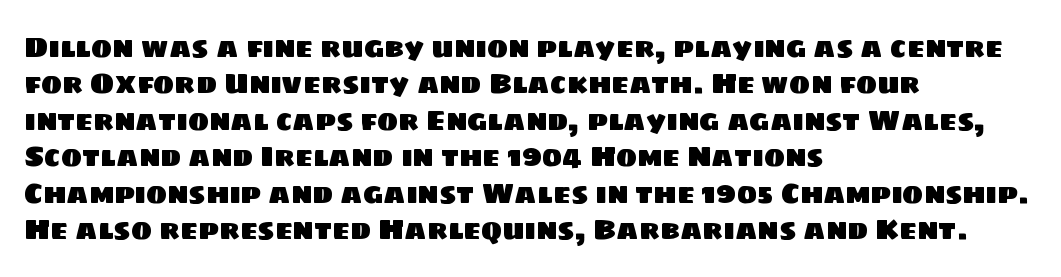
{"serif": "no", "width": "normal", "stroke_contrast": "low", "x_height": "large", "monospaced": "no", "underline": "no", "align": "left", "line_spacing": "normal", "line_spacing_ratio": 1.3, "letter_spacing": "normal", "letter_spacing_em": 0.0, "glyph_px": 28}
